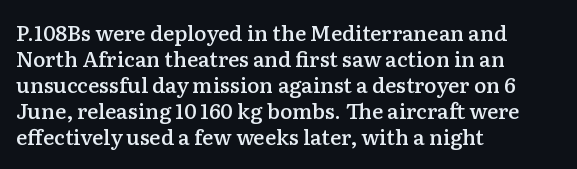
{"italic": "no", "bold": "semi", "underline": "no", "align": "left", "line_spacing_ratio": 1.24, "letter_spacing": "normal", "letter_spacing_em": 0.0, "glyph_px": 21}
